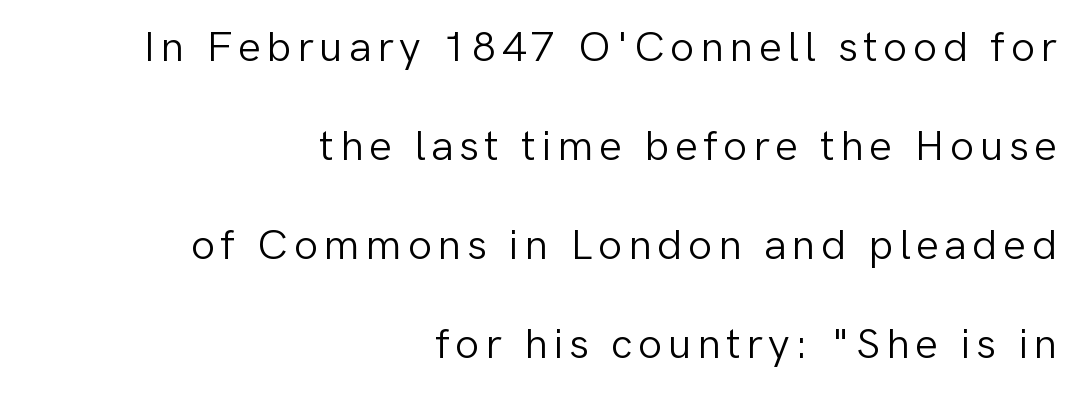
Summary of vertical rhythm: relaxed, with wide interline spacing. The letters look calm and open, with moderate or lighter stems. The string is rendered with underlining switched off. Nope, not italic — everything's standing straight. Letterform terminals end flat and unadorned throughout the passage.
